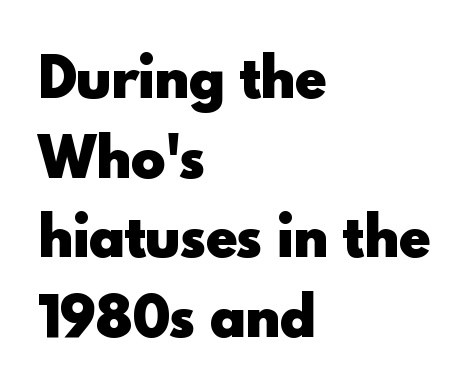
The image shows 52 px heavy sans-serif type, upright; set left-aligned, normal line spacing (1.53x), normal letter spacing, not underlined; a small x-height.
